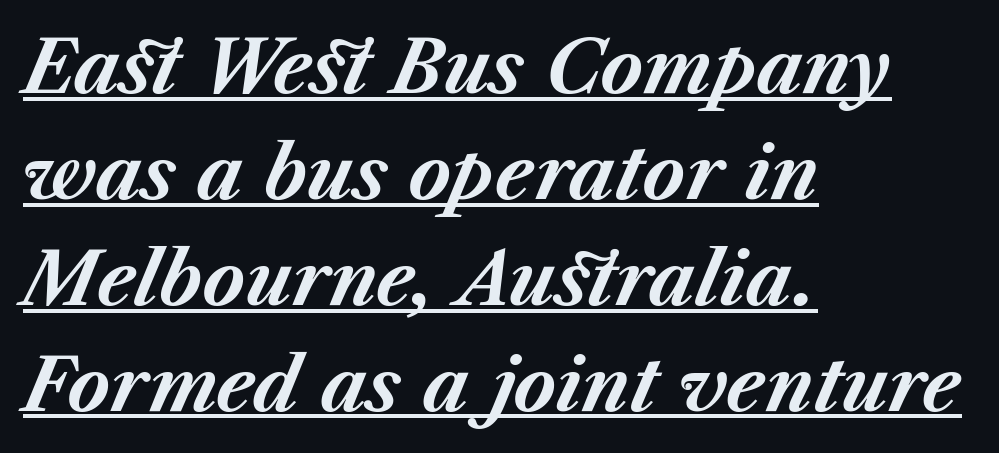
The rows are spaced the way most documents space them. Spacing between characters is what you'd get straight out of the box. An italicized treatment has been applied to the whole sample. Has an underline been added? It has.
